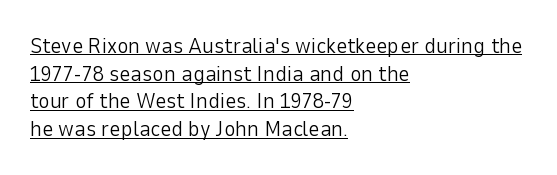
Notice how the passage keeps a crisp vertical edge on the left only. Rendered with straight, roman letterforms. Students, observe the line beneath the letters — that is underlining. In terms of leading, this rendering sits right in the middle. Stroke mass is kept to a normal reading level or below.
